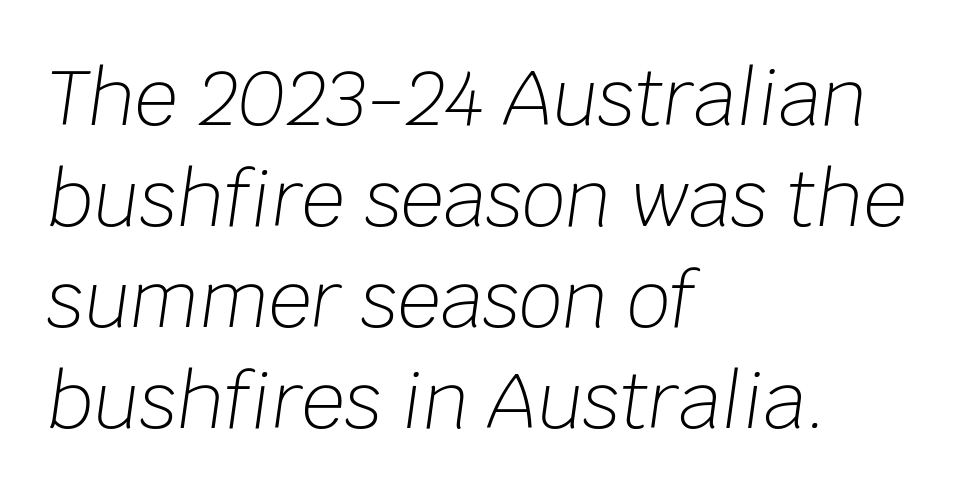
{"italic": "yes", "lean": "right", "slant_degrees": 8, "bold": "no", "weight": "light", "width": "normal", "stroke_contrast": "low", "x_height": "large", "monospaced": "no", "underline": "no", "align": "left", "line_spacing": "normal", "line_spacing_ratio": 1.33, "letter_spacing": "normal", "letter_spacing_em": 0.0, "glyph_px": 76}
